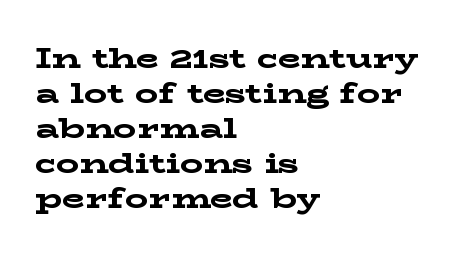
The image shows 29 px bold, wide serif type, upright; set left-aligned, line spacing 1.21x, normal letter spacing, not underlined; low stroke contrast and a medium x-height.
